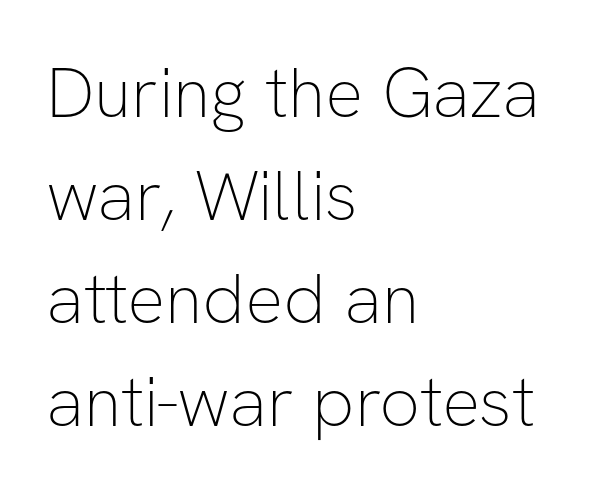
Vertically, the passage feels balanced, rows spaced as you'd expect. The text was rendered using a sans face with plain stroke endings. Style check: upright. This is not heavy type; no bold has been used. The specimen omits any rule beneath the text block's lines. Left-aligned paragraph, ragged on the right.
